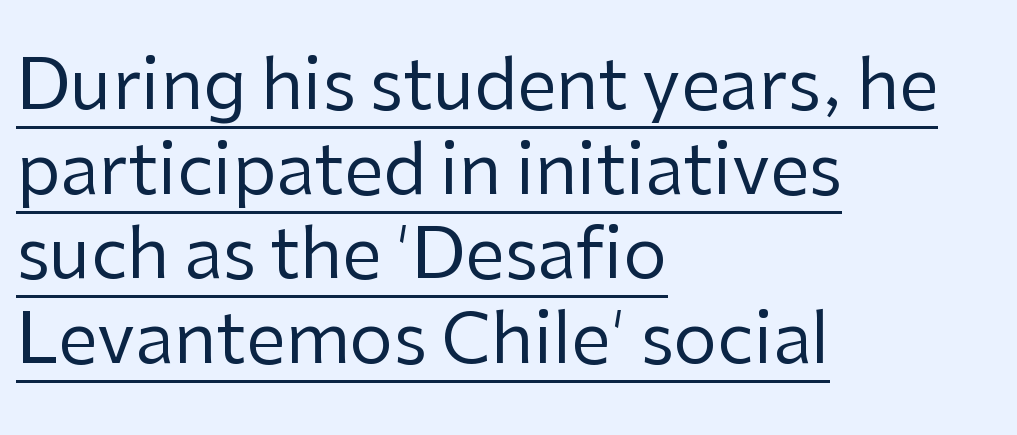
{"serif": "no", "italic": "no", "bold": "no", "weight": "regular", "width": "normal", "stroke_contrast": "low", "x_height": "medium", "monospaced": "no", "underline": "yes", "align": "left", "line_spacing_ratio": 1.21, "letter_spacing": "normal", "letter_spacing_em": 0.0, "glyph_px": 70}
